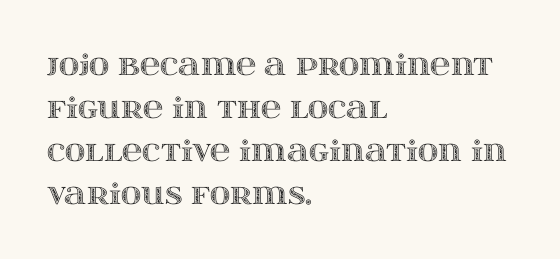
The image shows 28 px wide type, upright; set left-aligned, normal line spacing (1.53x), normal letter spacing, not underlined; a large x-height.
